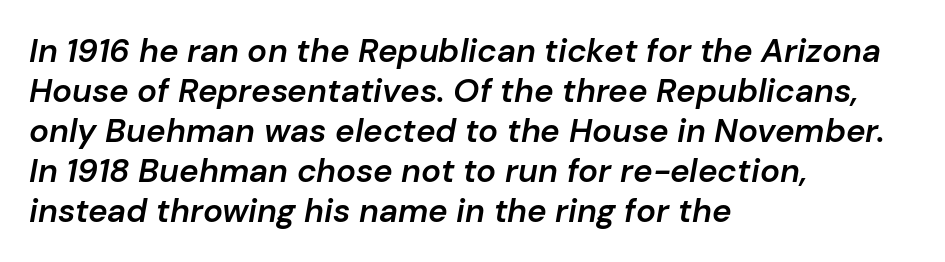
Is the type bold? Partly — it's a semibold, heavier than regular but not fully bold. The compositor pushed each line to the left boundary. You could not count columns in this text — the font is proportionally spaced. The lettering tilts uniformly, giving the passage an italic look. Descender tails drop into unmarked territory. Observe the ordinary spacing: letters are neighbours, not strangers.
